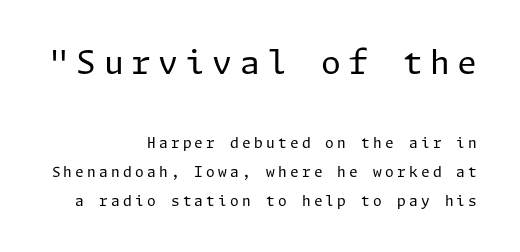
The passage shown is not underscored anywhere. A roman cut, with each character standing at attention. Short and long lines alike share a common ending point at right. Heft: none added — not bold.
